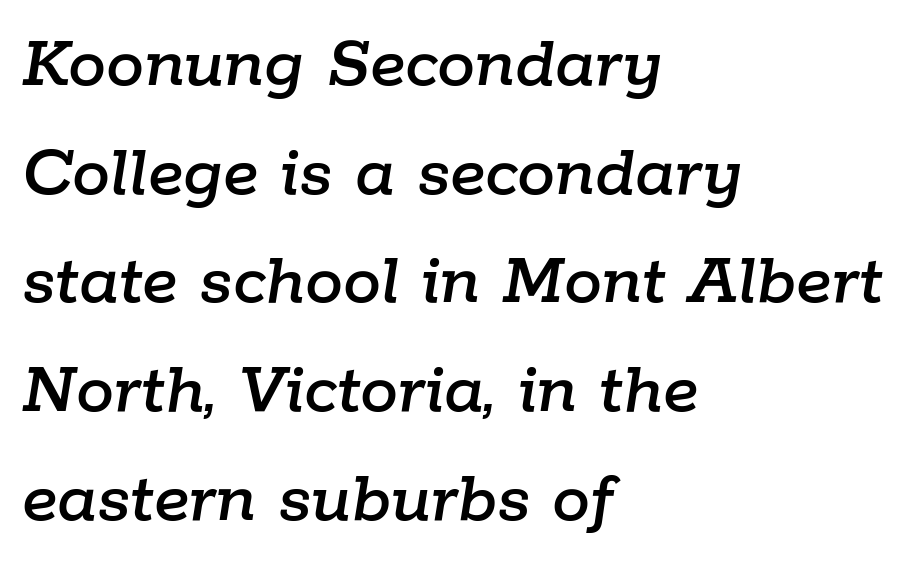
This rendering features lettering with no underline. A classic flush-left, rag-right setting is used for this passage. You could call the tracking neutral — neither tight nor loose. Looks like regular typesetting: each glyph gets only the width it needs. The passage shown leans; its letterforms are oblique.
